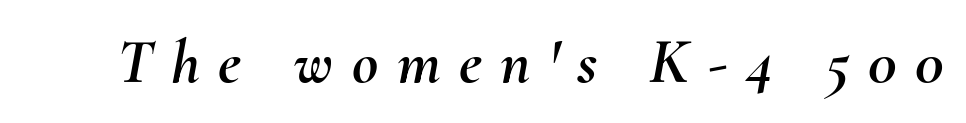
The image shows 64 px text type, italic (leaning right); set unusually wide letter spacing (+0.29 em), not underlined; medium stroke contrast and a small x-height.
